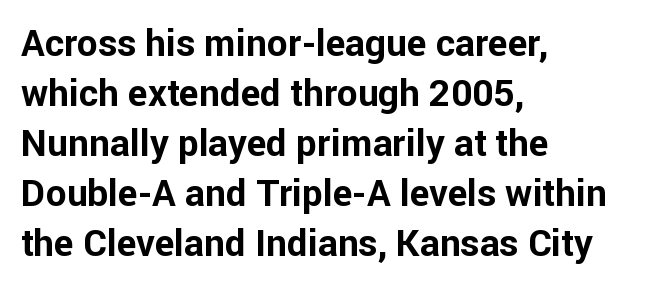
Q: Is the text bold? A: Yes.
Q: Is the text italic (slanted)? A: No, it is upright.
Q: Is the typeface a serif or a sans-serif typeface? A: Sans-serif.
Q: Is the text underlined? A: No.
Q: How is the paragraph aligned? A: Left-aligned.
Q: Is the spacing between letters normal or unusually wide? A: Normal.
Q: Is the spacing between lines tight, normal or loose? A: Normal.
Q: Width (condensed, normal, or wide)? A: Normal.
Q: Stroke contrast? A: Low.
Q: x-height? A: Medium.
Q: Monospaced? A: No.
